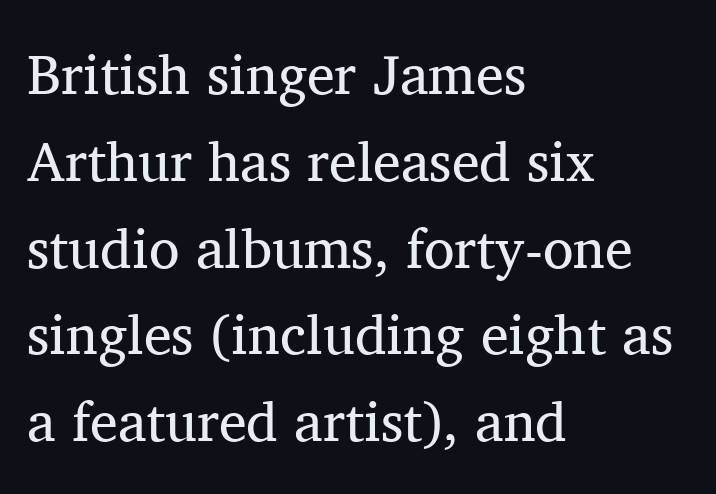
Upright lettering throughout. The passage is arranged the way most books set body copy — flush left. What kind of face is this? One with serifs. These lines are rendered in a variable-pitch font. Baseline-to-baseline distance is the conventional proportion of letter height.
